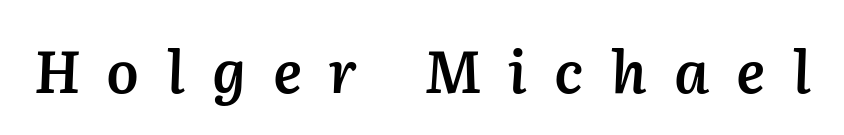
Honestly, the letter spacing is so wide it's the main thing you notice. Yep, that's italic — everything's leaning. Do the characters align in a grid? No, the font is proportional. Typesetter's note: demi weight, one step under bold.
